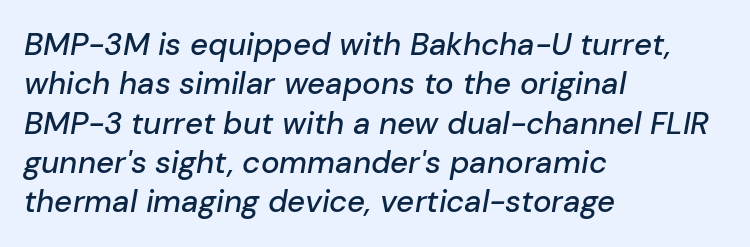
{"italic": "yes", "lean": "right", "slant_degrees": 10, "width": "normal", "stroke_contrast": "low", "x_height": "medium", "monospaced": "no", "underline": "no", "align": "left", "line_spacing": "normal", "line_spacing_ratio": 1.27, "letter_spacing": "normal", "letter_spacing_em": 0.0, "glyph_px": 31}
